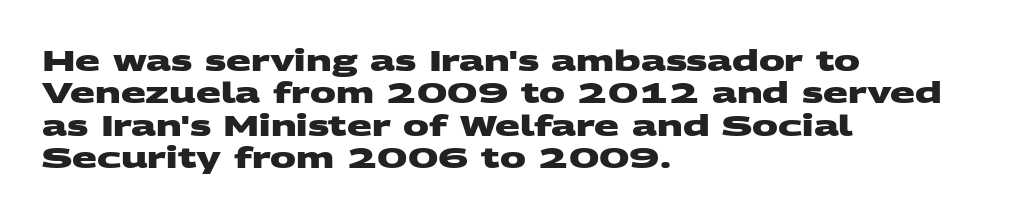
Bold? Absolutely — the strokes are thick and heavy. Characters follow at the spacing the type designer built in. A clean baseline with only descenders dipping below it. The text block is weighted toward the left margin, trailing off unevenly rightward. How would I describe the line gaps? Narrow and economical. This sample has the flowing, uneven cadence of proportional lettering.
